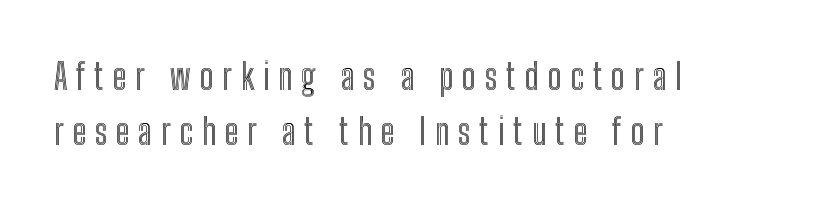
The image shows 36 px condensed type, upright; set left-aligned, normal line spacing (1.53x), unusually wide letter spacing (+0.24 em), not underlined; a medium x-height.
